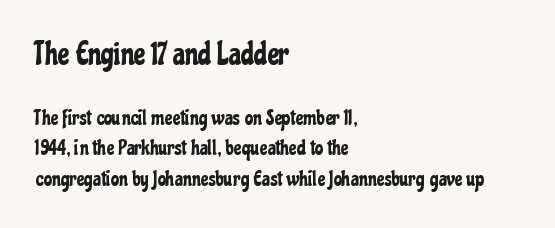
{"serif": "no", "italic": "no", "width": "condensed", "stroke_contrast": "low", "x_height": "medium", "monospaced": "no", "underline": "no", "align": "left", "line_spacing": "normal", "line_spacing_ratio": 1.45, "letter_spacing": "normal", "letter_spacing_em": 0.0, "larger_block": "first", "size_ratio": 1.48, "glyph_px": 31}
